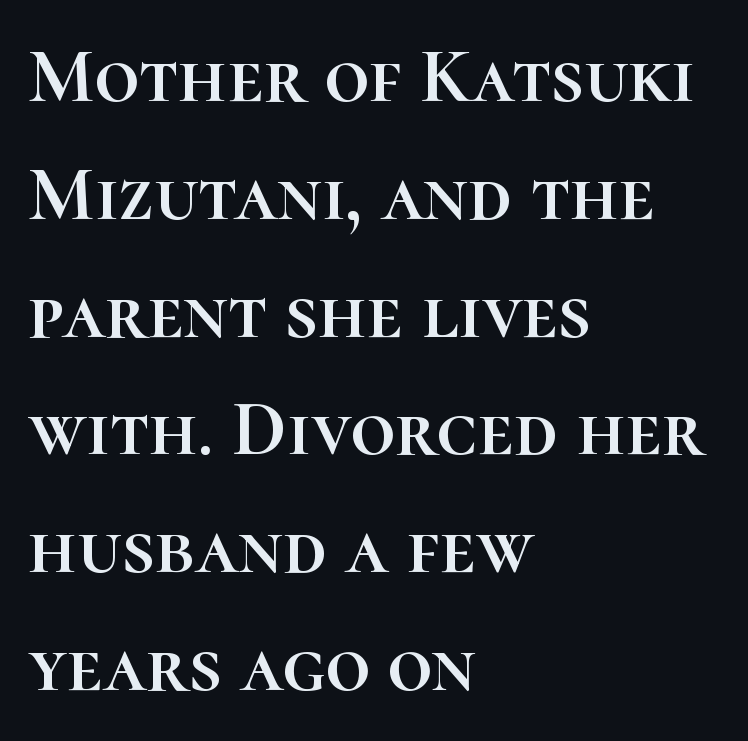
The image shows 78 px text type, upright; set left-aligned, normal line spacing (1.51x), normal letter spacing, not underlined; high stroke contrast and a medium x-height.
